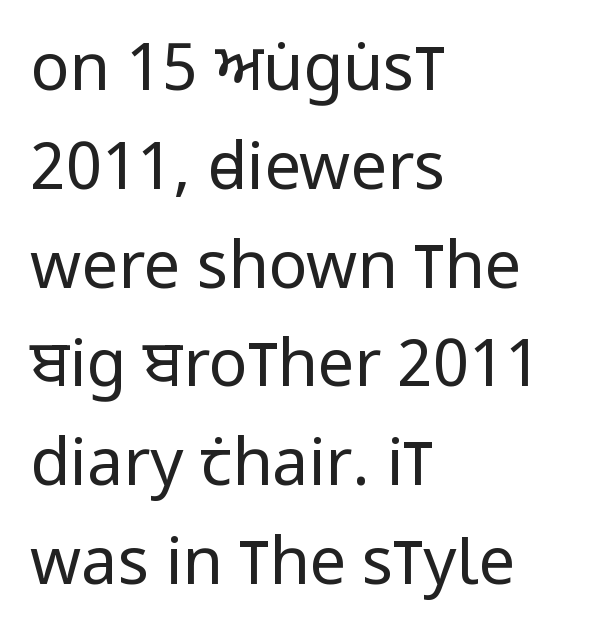
The image shows 65 px regular-weight, condensed sans-serif type, upright; set left-aligned, normal line spacing (1.52x), normal letter spacing, not underlined; low stroke contrast and a large x-height.
